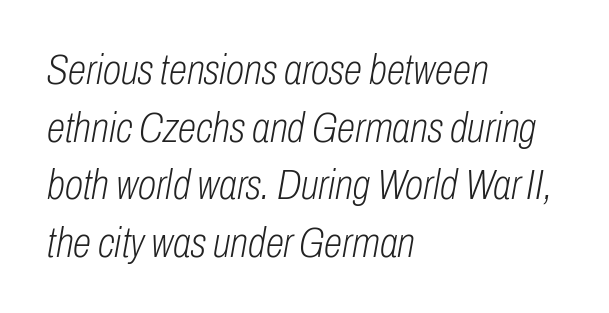
{"italic": "yes", "lean": "right", "slant_degrees": 10, "bold": "no", "weight": "light", "width": "condensed", "stroke_contrast": "low", "x_height": "medium", "monospaced": "no", "underline": "no", "align": "left", "line_spacing": "normal", "line_spacing_ratio": 1.37, "letter_spacing": "normal", "letter_spacing_em": 0.0, "glyph_px": 42}
